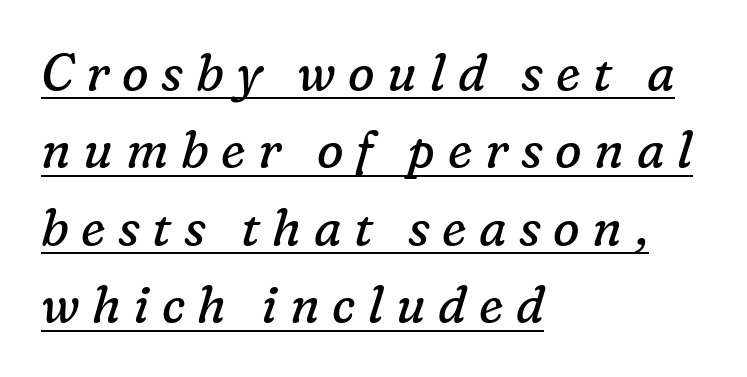
A light-to-regular cut is what we see here. What's the leading like? Ordinary, nothing unusual. Display-style spreading of the glyphs; the letterfit is very open. You could not count columns in this text — the font is proportionally spaced. Is there an underline? Yes — a line sits under the letters. The whole block is typeset with a tilt.
